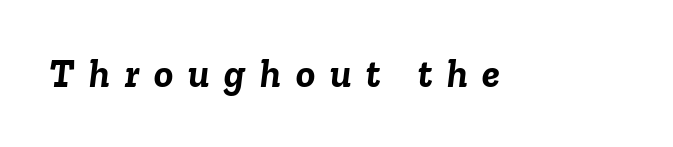
{"italic": "yes", "lean": "right", "slant_degrees": 6, "bold": "yes", "weight": "semibold", "width": "normal", "stroke_contrast": "low", "x_height": "medium", "monospaced": "no", "underline": "no", "letter_spacing": "wide", "letter_spacing_em": 0.37, "glyph_px": 40}
